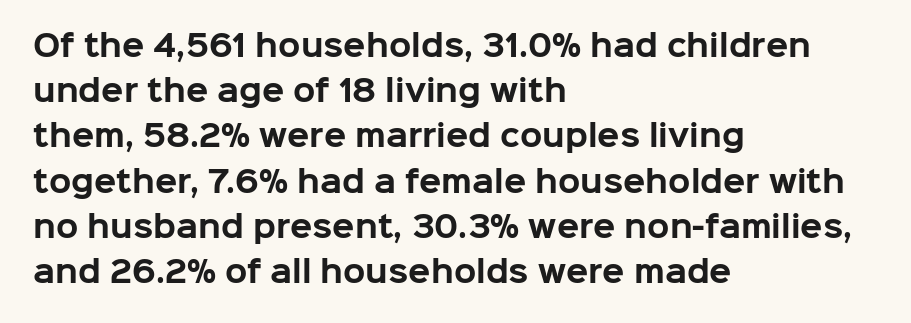
Q: Is the text bold? A: Yes.
Q: Is the text italic (slanted)? A: No, it is upright.
Q: Is the typeface a serif or a sans-serif typeface? A: Sans-serif.
Q: Is the text underlined? A: No.
Q: How is the paragraph aligned? A: Left-aligned.
Q: Is the spacing between letters normal or unusually wide? A: Normal.
Q: Is the spacing between lines tight, normal or loose? A: Normal.
Q: Width (condensed, normal, or wide)? A: Normal.
Q: Stroke contrast? A: Low.
Q: x-height? A: Medium.
Q: Monospaced? A: No.
